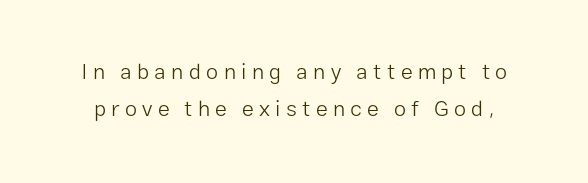
{"italic": "no", "bold": "no", "underline": "no", "line_spacing": "normal", "line_spacing_ratio": 1.7, "letter_spacing": "wide", "letter_spacing_em": 0.24, "glyph_px": 22}
